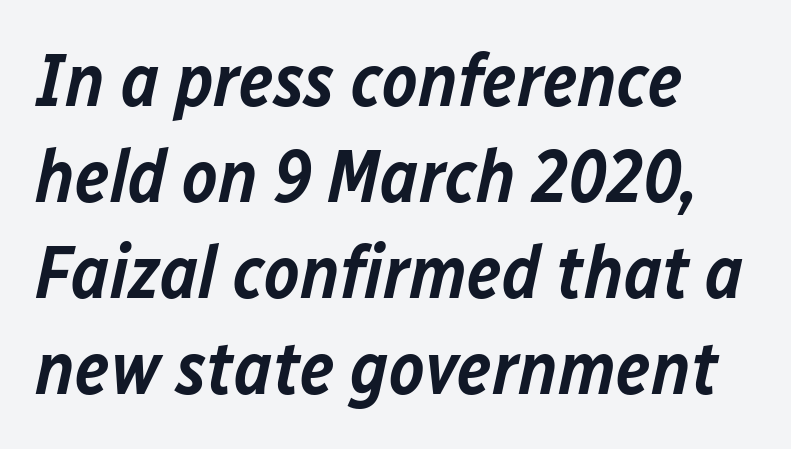
Q: Is the text bold? A: Semi-bold.
Q: Is the text italic (slanted)? A: Yes, it leans right by about 12 degrees.
Q: Is the text underlined? A: No.
Q: How is the paragraph aligned? A: Left-aligned.
Q: Is the spacing between letters normal or unusually wide? A: Normal.
Q: Is the spacing between lines tight, normal or loose? A: Normal.
Q: Width (condensed, normal, or wide)? A: Normal.
Q: Stroke contrast? A: Low.
Q: x-height? A: Medium.
Q: Monospaced? A: No.
